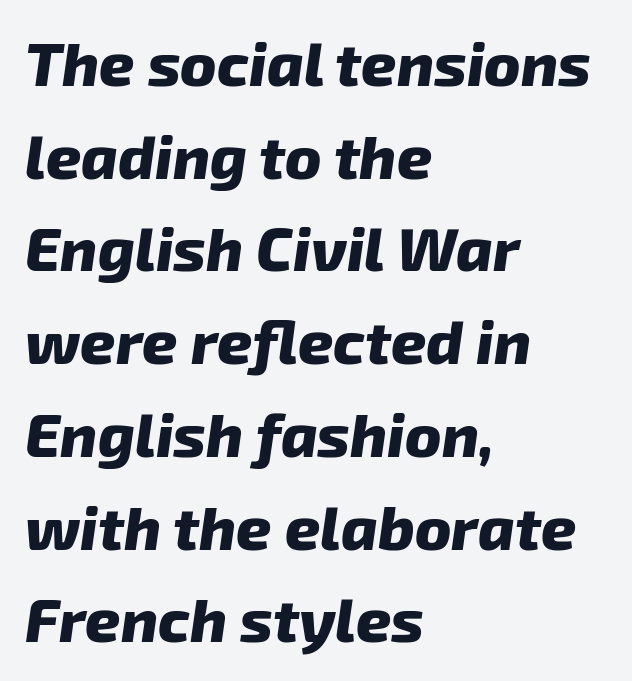
The image shows 61 px heavy type, italic (leaning right); set left-aligned, normal line spacing (1.52x), normal letter spacing, not underlined; low stroke contrast and a medium x-height.
